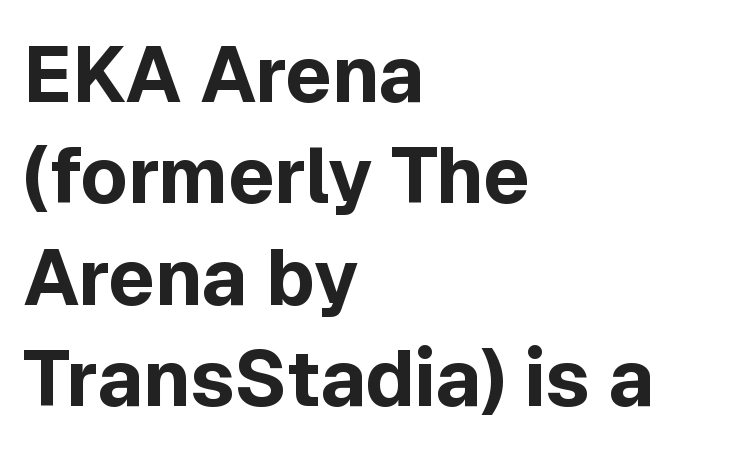
The image shows 78 px bold sans-serif type, upright; set left-aligned, normal line spacing (1.3x), normal letter spacing, not underlined; a medium x-height.
